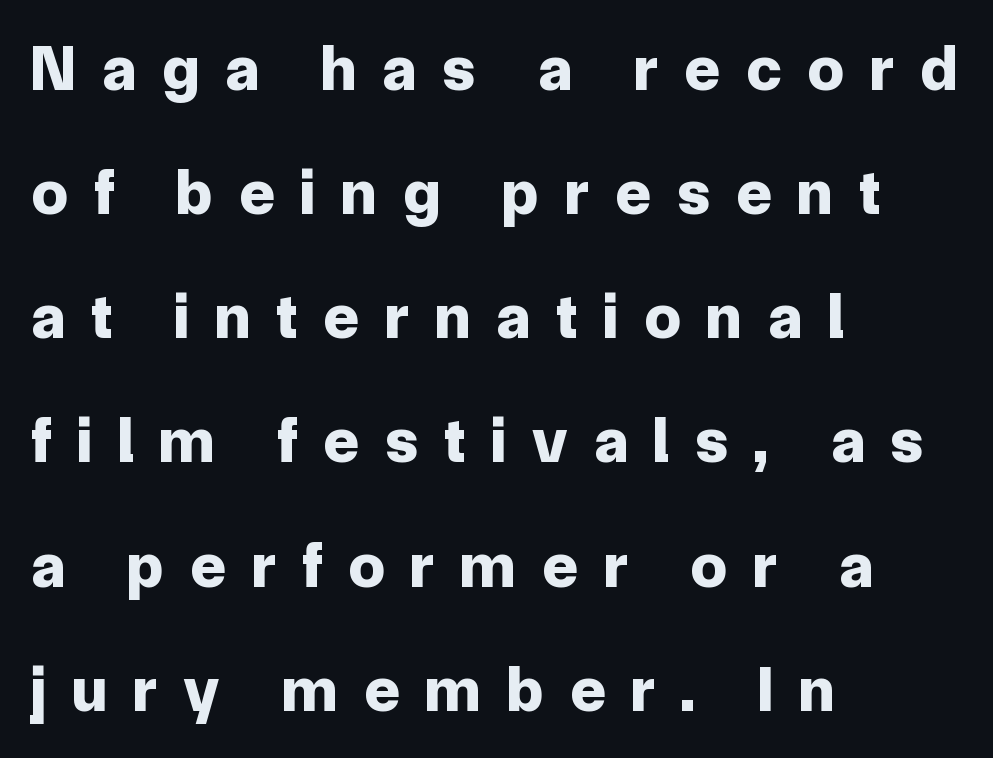
Q: Is the text bold? A: Yes.
Q: Is the text italic (slanted)? A: No, it is upright.
Q: Is the typeface a serif or a sans-serif typeface? A: Sans-serif.
Q: Is the text underlined? A: No.
Q: How is the paragraph aligned? A: Left-aligned.
Q: Is the spacing between letters normal or unusually wide? A: Unusually wide.
Q: Is the spacing between lines tight, normal or loose? A: Loose.
Q: Width (condensed, normal, or wide)? A: Normal.
Q: Stroke contrast? A: Low.
Q: x-height? A: Medium.
Q: Monospaced? A: No.
